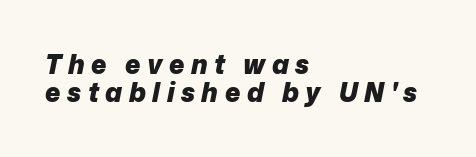
Q: Is the text bold? A: Yes.
Q: Is the text italic (slanted)? A: Yes, it leans right by about 12 degrees.
Q: Is the text underlined? A: No.
Q: How is the paragraph aligned? A: Left-aligned.
Q: Is the spacing between letters normal or unusually wide? A: Unusually wide.
Q: Is the spacing between lines tight, normal or loose? A: Tight.
